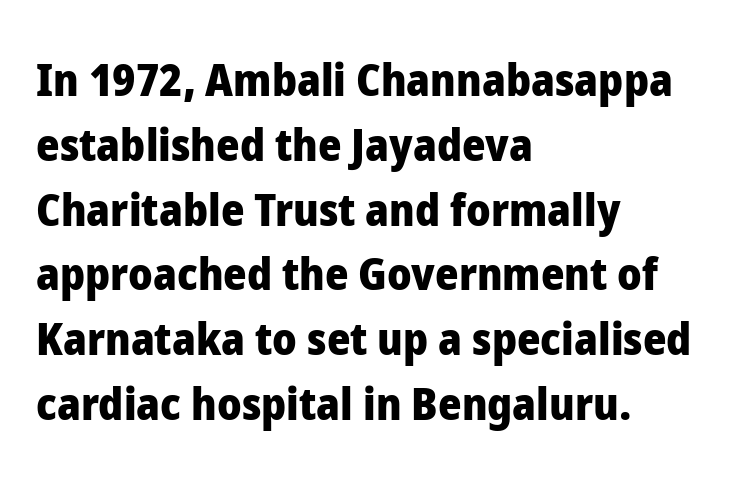
The image shows 45 px heavy sans-serif type, upright; set left-aligned, normal line spacing (1.44x), normal letter spacing, not underlined; low stroke contrast and a medium x-height.
